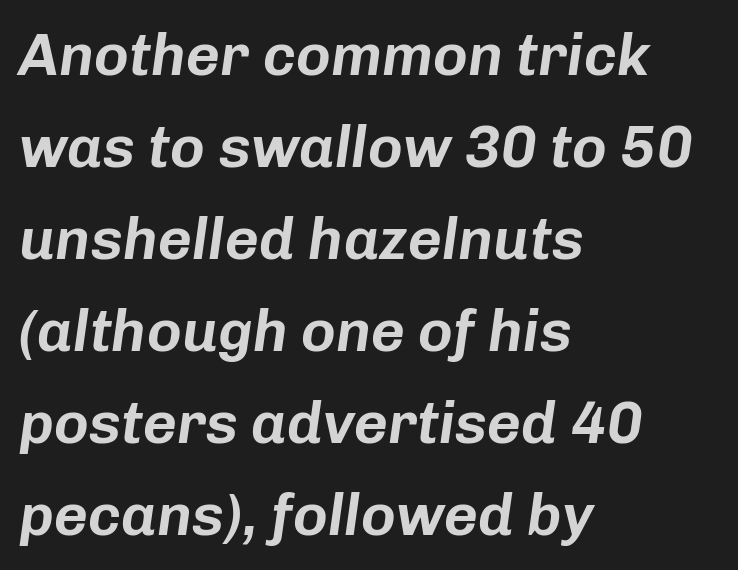
The image shows 59 px text type, italic (leaning right); set left-aligned, normal line spacing (1.56x), normal letter spacing, not underlined; low stroke contrast and a medium x-height.
